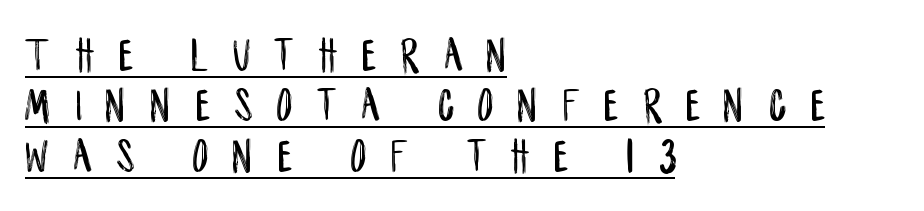
The image shows 49 px condensed sans-serif type, upright; set left-aligned, tight line spacing (1.03x), unusually wide letter spacing (+0.5 em), underlined; low stroke contrast and a large x-height.
